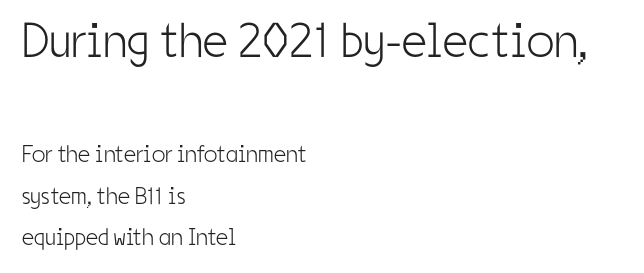
The lines in this sample share a left origin and differ only in where they stop. Stroke terminals: plain, sans-serif. Words appear dense and cohesive because spacing is normal. Think standard paragraph weight, or any step lighter than that.
